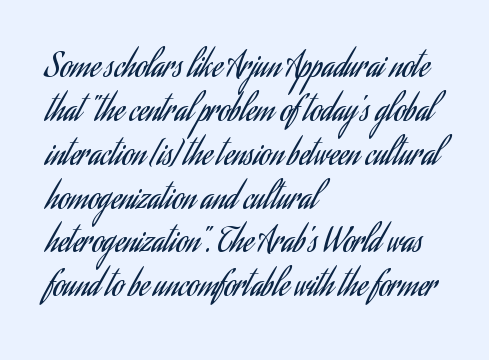
Q: Is the text bold? A: No.
Q: Is the text italic (slanted)? A: Yes.
Q: Is the typeface a serif or a sans-serif typeface? A: Sans-serif.
Q: Is the text underlined? A: No.
Q: How is the paragraph aligned? A: Left-aligned.
Q: Is the spacing between letters normal or unusually wide? A: Normal.
Q: Is the spacing between lines tight, normal or loose? A: Normal.
Q: Width (condensed, normal, or wide)? A: Condensed.
Q: Stroke contrast? A: Low.
Q: x-height? A: Small.
Q: Monospaced? A: No.
